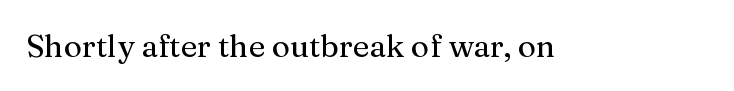
The image shows 31 px serif type, upright; set normal letter spacing, not underlined; medium stroke contrast and a medium x-height.
